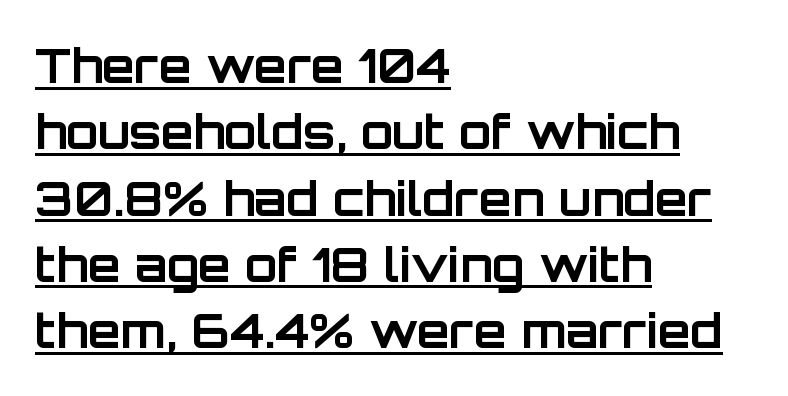
Q: Is the text bold? A: Yes.
Q: Is the text italic (slanted)? A: No, it is upright.
Q: Is the typeface a serif or a sans-serif typeface? A: Sans-serif.
Q: Is the text underlined? A: Yes.
Q: How is the paragraph aligned? A: Left-aligned.
Q: Is the spacing between letters normal or unusually wide? A: Normal.
Q: Is the spacing between lines tight, normal or loose? A: Normal.
Q: Width (condensed, normal, or wide)? A: Normal.
Q: Stroke contrast? A: Low.
Q: x-height? A: Large.
Q: Monospaced? A: No.
